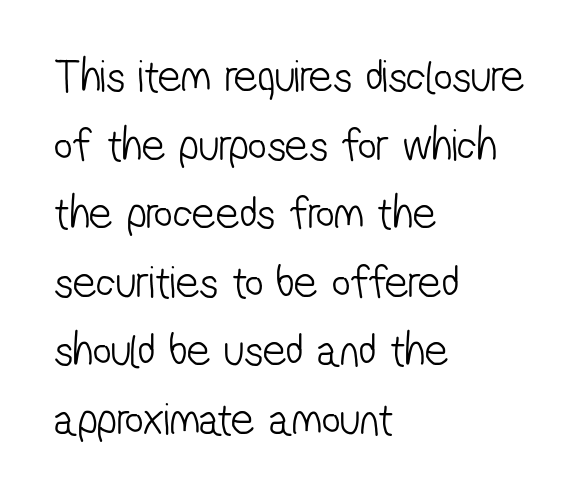
Q: Is the text bold? A: No.
Q: Is the typeface a serif or a sans-serif typeface? A: Sans-serif.
Q: Is the text underlined? A: No.
Q: How is the paragraph aligned? A: Left-aligned.
Q: Is the spacing between letters normal or unusually wide? A: Normal.
Q: Is the spacing between lines tight, normal or loose? A: Normal.
Q: Width (condensed, normal, or wide)? A: Condensed.
Q: Stroke contrast? A: Low.
Q: x-height? A: Medium.
Q: Monospaced? A: No.
